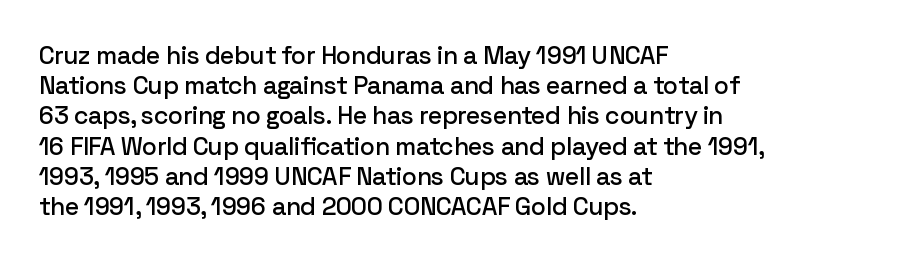
The image shows 25 px text type, upright; set left-aligned, line spacing 1.21x, normal letter spacing, not underlined.
